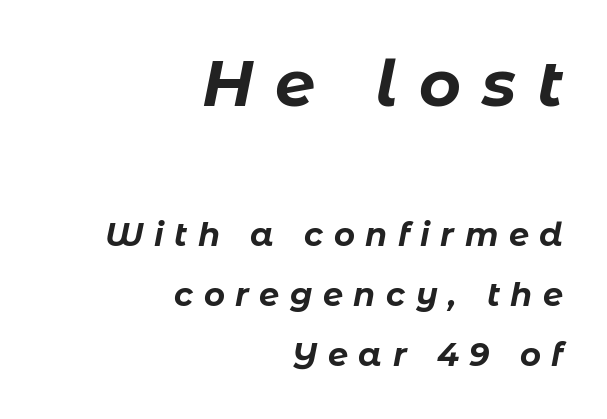
How heavy is the stroke? Heavy — this is a bold. The face used here is proportionally spaced, like ordinary book or web type. The designer gave the opening block more size than the closing block. Typeset ragged left — the right edge is the straight one.
